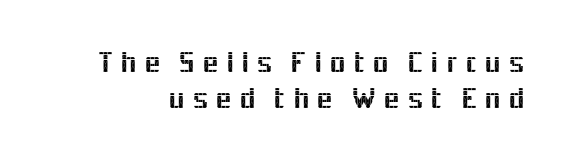
{"serif": "no", "italic": "no", "width": "normal", "x_height": "medium", "monospaced": "no", "underline": "no", "line_spacing_ratio": 1.2, "letter_spacing": "wide", "letter_spacing_em": 0.22, "glyph_px": 30}
